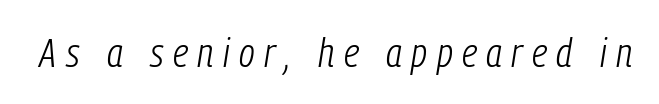
Q: Is the text bold? A: No.
Q: Is the text italic (slanted)? A: Yes, it leans right by about 9 degrees.
Q: Is the text underlined? A: No.
Q: Is the spacing between letters normal or unusually wide? A: Unusually wide.
Q: Width (condensed, normal, or wide)? A: Condensed.
Q: Stroke contrast? A: Low.
Q: x-height? A: Medium.
Q: Monospaced? A: No.
